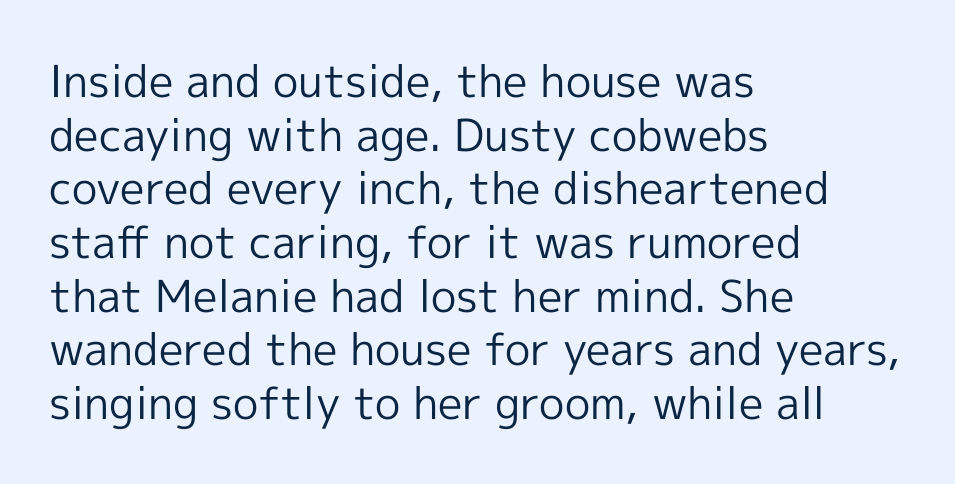
Q: Is the text bold? A: No.
Q: Is the text italic (slanted)? A: No, it is upright.
Q: Is the typeface a serif or a sans-serif typeface? A: Sans-serif.
Q: Is the text underlined? A: No.
Q: How is the paragraph aligned? A: Left-aligned.
Q: Is the spacing between letters normal or unusually wide? A: Normal.
Q: Width (condensed, normal, or wide)? A: Normal.
Q: x-height? A: Medium.
Q: Monospaced? A: No.
